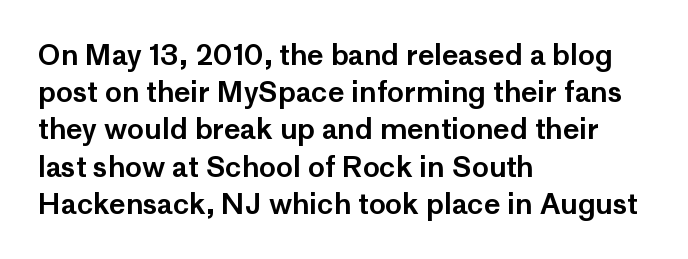
The image shows 28 px sans-serif type, upright; set left-aligned, normal line spacing (1.33x), normal letter spacing, not underlined; low stroke contrast and a medium x-height.
